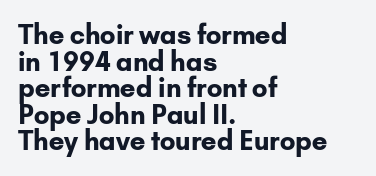
{"italic": "no", "bold": "yes", "underline": "no", "align": "left", "line_spacing": "tight", "line_spacing_ratio": 1.02, "letter_spacing": "normal", "letter_spacing_em": 0.0, "glyph_px": 26}
